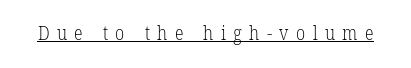
The lettering is marked with a stroke running underneath it. The weight would be labelled regular, book, light, or lighter still. What stands out about the letter spacing? Its width — letters are far apart.
